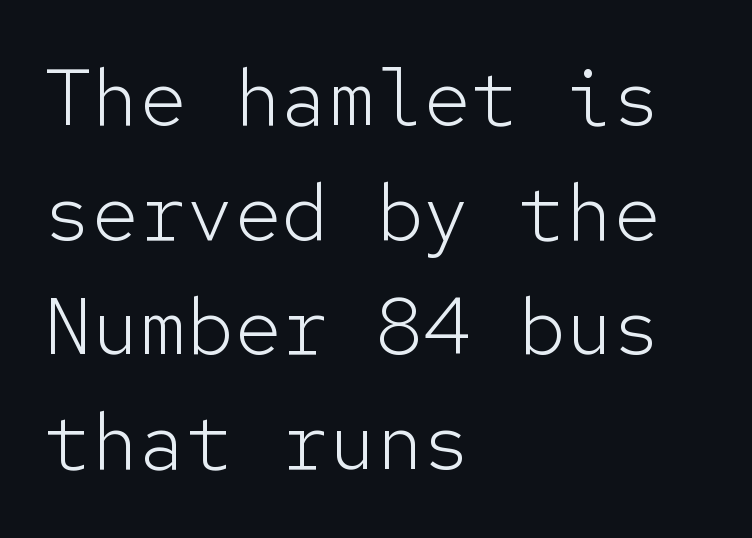
These lines are set flush left with a ragged right edge. A typesetter would label this face a sans. A clean baseline with only descenders dipping below it. Nothing heavy about these letters — not bold at all. Italic? Not at all — the glyphs are vertical.
